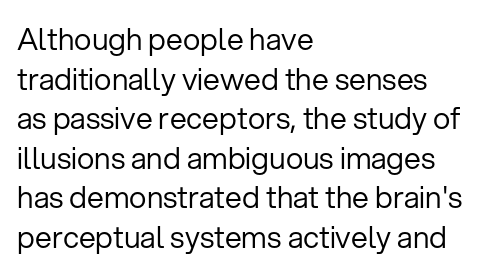
Q: Is the text bold? A: No.
Q: Is the text italic (slanted)? A: No, it is upright.
Q: Is the typeface a serif or a sans-serif typeface? A: Sans-serif.
Q: Is the text underlined? A: No.
Q: How is the paragraph aligned? A: Left-aligned.
Q: Is the spacing between letters normal or unusually wide? A: Normal.
Q: Is the spacing between lines tight, normal or loose? A: Normal.
Q: Width (condensed, normal, or wide)? A: Normal.
Q: Stroke contrast? A: Low.
Q: x-height? A: Medium.
Q: Monospaced? A: No.
